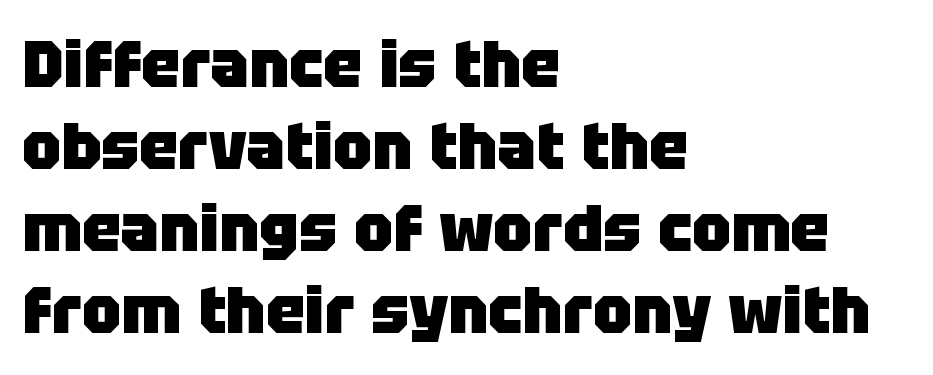
The rag falls on the right side of this text block. A typesetter would call this zero additional tracking. This sample has the flowing, uneven cadence of proportional lettering. Check the space under the baseline: it is left empty. Heft: maximum for text — a bold. Notice how the stems are strictly vertical — no italics here.
